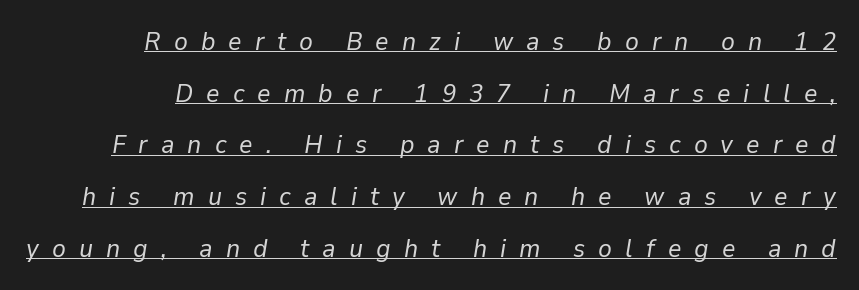
The image shows 26 px text type, italic (leaning right); set loose line spacing (1.99x), unusually wide letter spacing (+0.5 em), underlined.
